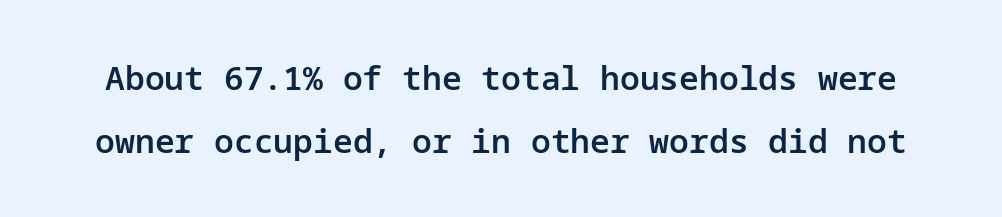
{"serif": "no", "italic": "no", "bold": "semi", "weight": "semibold", "width": "normal", "stroke_contrast": "low", "x_height": "medium", "underline": "no", "line_spacing": "loose", "line_spacing_ratio": 1.9, "letter_spacing": "normal", "letter_spacing_em": 0.0, "glyph_px": 33}
